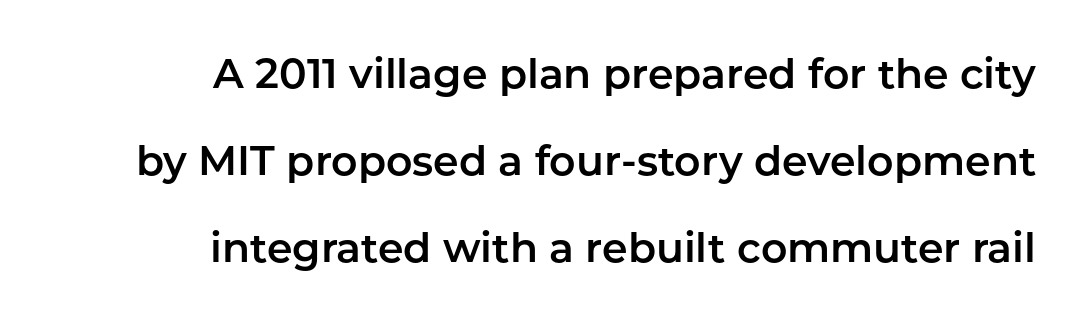
{"serif": "no", "italic": "no", "width": "normal", "stroke_contrast": "low", "x_height": "medium", "monospaced": "no", "underline": "no", "align": "right", "line_spacing": "loose", "line_spacing_ratio": 2.12, "letter_spacing": "normal", "letter_spacing_em": 0.0, "glyph_px": 41}
